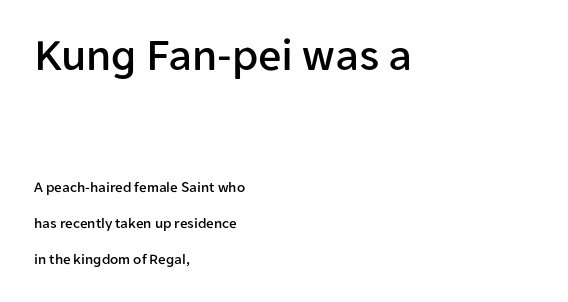
The rendering uses natural spacing where letterforms have individual widths. Clear beneath every line of the passage. This sample uses plain, unmodified letter spacing. Posture: vertical. Letterform terminals end flat and unadorned throughout the passage. The paragraph shown leans on its left margin.
